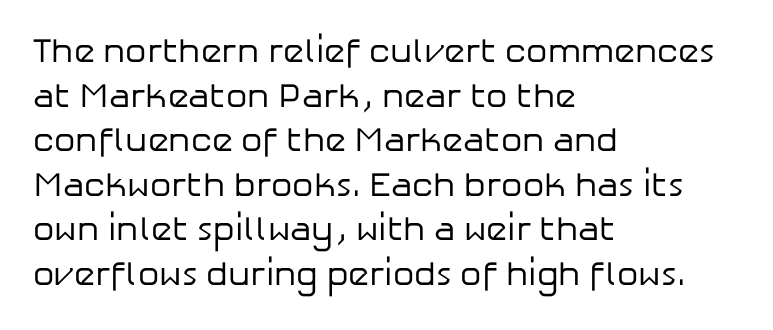
Q: Is the text bold? A: No.
Q: Is the text italic (slanted)? A: No, it is upright.
Q: Is the typeface a serif or a sans-serif typeface? A: Sans-serif.
Q: Is the text underlined? A: No.
Q: How is the paragraph aligned? A: Left-aligned.
Q: Is the spacing between letters normal or unusually wide? A: Normal.
Q: Is the spacing between lines tight, normal or loose? A: Normal.
Q: Width (condensed, normal, or wide)? A: Normal.
Q: Stroke contrast? A: Low.
Q: x-height? A: Medium.
Q: Monospaced? A: No.
